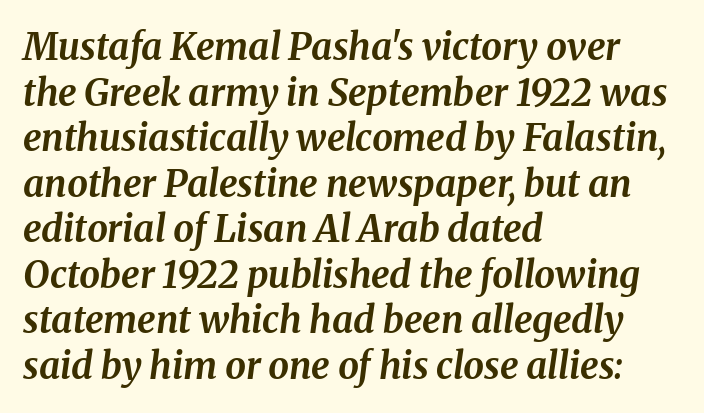
{"italic": "yes", "lean": "right", "slant_degrees": 8, "bold": "yes", "weight": "bold", "width": "normal", "stroke_contrast": "medium", "x_height": "medium", "monospaced": "no", "underline": "no", "align": "left", "line_spacing_ratio": 1.23, "letter_spacing": "normal", "letter_spacing_em": 0.0, "glyph_px": 37}
